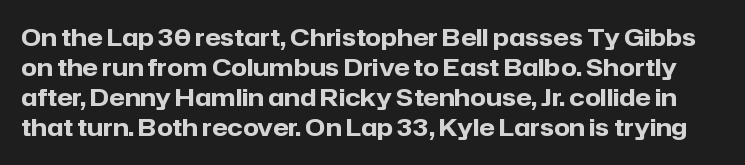
The image shows 23 px bold type, upright; set normal line spacing (1.31x), normal letter spacing, not underlined.
